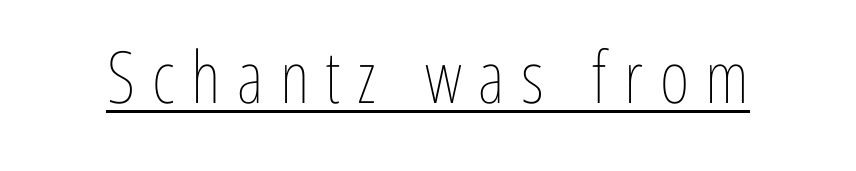
Q: Is the text bold? A: No.
Q: Is the text italic (slanted)? A: No, it is upright.
Q: Is the text underlined? A: Yes.
Q: Is the spacing between letters normal or unusually wide? A: Unusually wide.
Q: Width (condensed, normal, or wide)? A: Condensed.
Q: Stroke contrast? A: Low.
Q: x-height? A: Medium.
Q: Monospaced? A: No.
